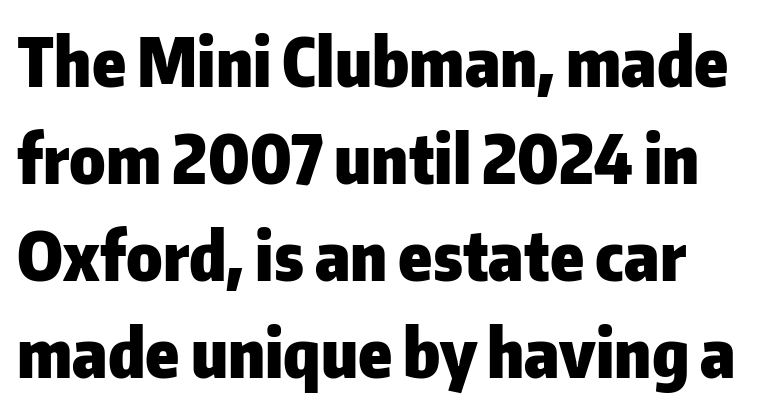
{"serif": "no", "italic": "no", "bold": "yes", "weight": "heavy", "width": "normal", "stroke_contrast": "low", "x_height": "medium", "monospaced": "no", "underline": "no", "line_spacing": "normal", "line_spacing_ratio": 1.45, "letter_spacing": "normal", "letter_spacing_em": 0.0, "glyph_px": 67}
